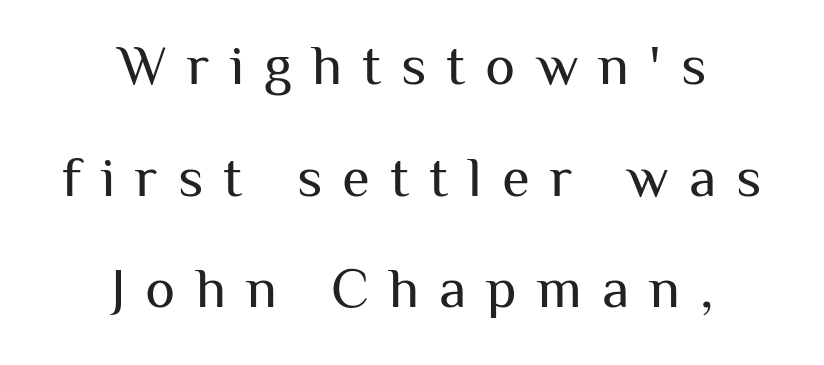
Q: Is the text bold? A: No.
Q: Is the text italic (slanted)? A: No, it is upright.
Q: Is the typeface a serif or a sans-serif typeface? A: Sans-serif.
Q: Is the text underlined? A: No.
Q: How is the paragraph aligned? A: Centered.
Q: Is the spacing between letters normal or unusually wide? A: Unusually wide.
Q: Is the spacing between lines tight, normal or loose? A: Loose.
Q: Width (condensed, normal, or wide)? A: Normal.
Q: Stroke contrast? A: Medium.
Q: x-height? A: Medium.
Q: Monospaced? A: No.
